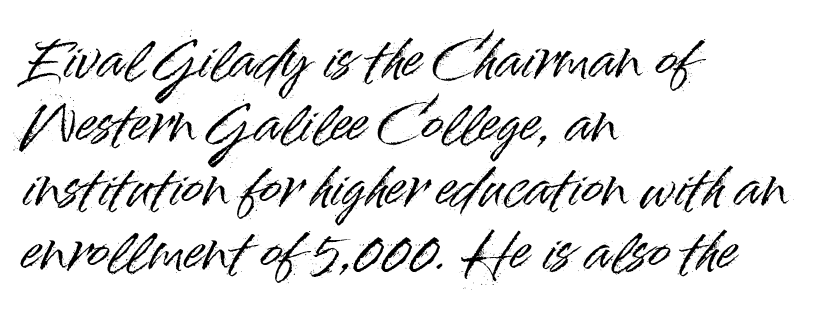
Each letter keeps its own natural width here, so spacing adapts to shape. The designer went with a sans here, leaving each stem footless. The paragraph shown leans on its left margin. The glyphs are unaccompanied by any horizontal stroke below them.
